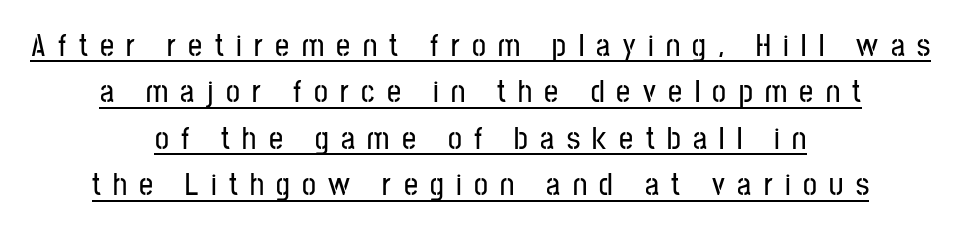
Leading matches the norm, producing a regular column. Every row of glyphs is offset so its center matches the block's center. The letters carry no serifs — their stems end cleanly without finishing strokes. Looks like someone drew a line under every word here. When letters stand straight like this, we call the style roman or upright. Proportional: the letters do not fall into vertical columns.
